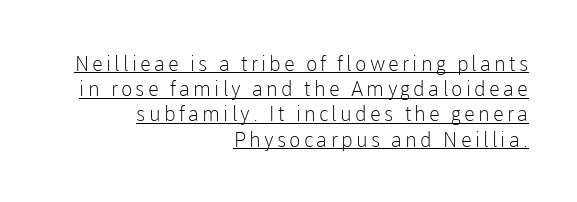
{"italic": "no", "bold": "no", "underline": "yes", "align": "right", "line_spacing_ratio": 1.2, "glyph_px": 21}
